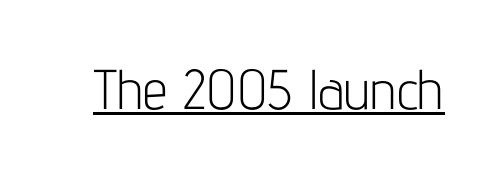
{"serif": "no", "italic": "no", "bold": "no", "weight": "light", "width": "condensed", "stroke_contrast": "low", "x_height": "medium", "monospaced": "no", "underline": "yes", "letter_spacing": "normal", "letter_spacing_em": 0.0, "glyph_px": 56}
